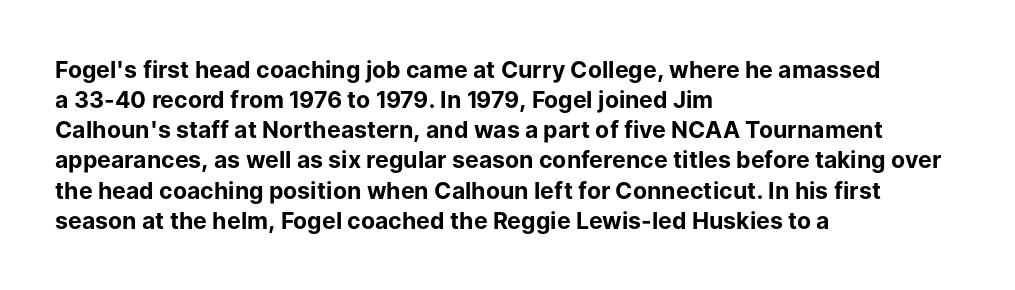
The image shows 23 px bold type, upright; set left-aligned, normal line spacing (1.31x), normal letter spacing, not underlined.
